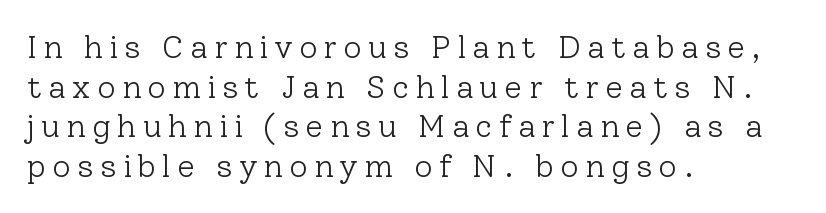
Q: Is the text bold? A: No.
Q: Is the text italic (slanted)? A: No, it is upright.
Q: Is the typeface a serif or a sans-serif typeface? A: Serif.
Q: Is the text underlined? A: No.
Q: How is the paragraph aligned? A: Left-aligned.
Q: Is the spacing between letters normal or unusually wide? A: Unusually wide.
Q: Width (condensed, normal, or wide)? A: Normal.
Q: Stroke contrast? A: Low.
Q: x-height? A: Medium.
Q: Monospaced? A: No.
